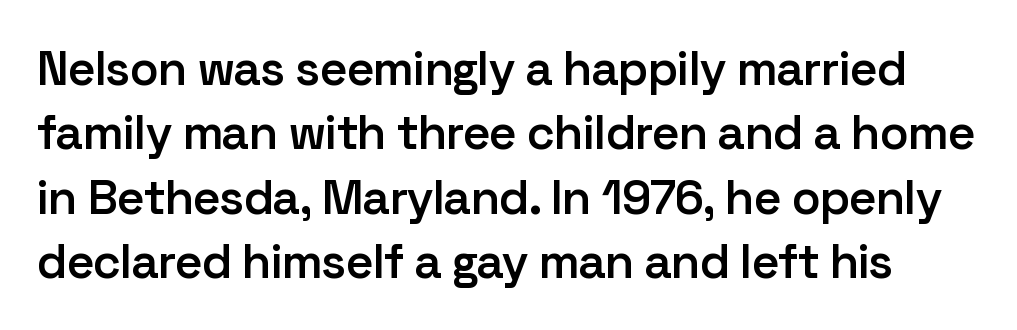
The image shows 48 px semibold sans-serif type, upright; set normal line spacing (1.34x), normal letter spacing, not underlined; low stroke contrast and a medium x-height.
